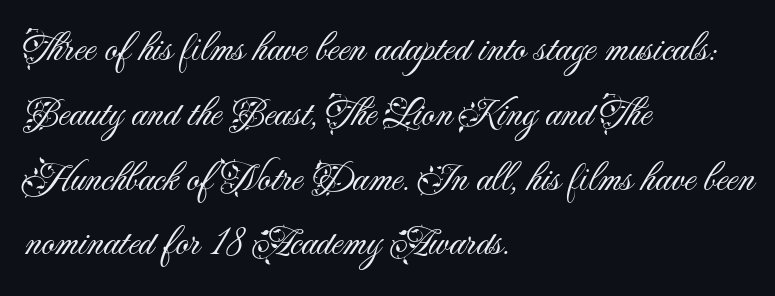
Q: Is the text bold? A: No.
Q: Is the text italic (slanted)? A: Yes.
Q: Is the typeface a serif or a sans-serif typeface? A: Sans-serif.
Q: Is the text underlined? A: No.
Q: How is the paragraph aligned? A: Left-aligned.
Q: Is the spacing between letters normal or unusually wide? A: Normal.
Q: Is the spacing between lines tight, normal or loose? A: Normal.
Q: Width (condensed, normal, or wide)? A: Normal.
Q: Stroke contrast? A: Medium.
Q: x-height? A: Small.
Q: Monospaced? A: No.
